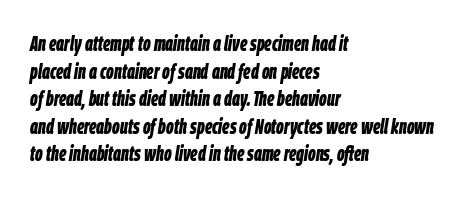
{"italic": "yes", "lean": "right", "slant_degrees": 9, "bold": "yes", "underline": "no", "align": "left", "line_spacing": "normal", "line_spacing_ratio": 1.31, "letter_spacing": "normal", "letter_spacing_em": 0.0, "glyph_px": 21}
